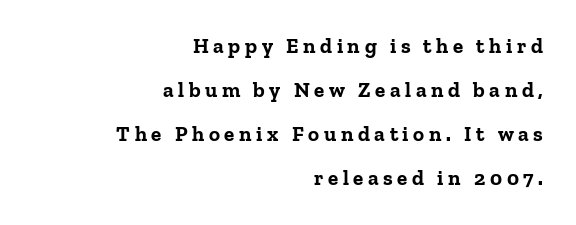
The image shows 21 px bold type, upright; set right-aligned, loose line spacing (2.1x), unusually wide letter spacing (+0.22 em), not underlined.
